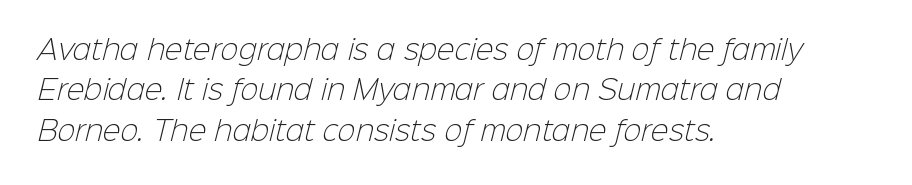
Q: Is the text bold? A: No.
Q: Is the text underlined? A: No.
Q: How is the paragraph aligned? A: Left-aligned.
Q: Is the spacing between letters normal or unusually wide? A: Normal.
Q: Is the spacing between lines tight, normal or loose? A: Normal.
